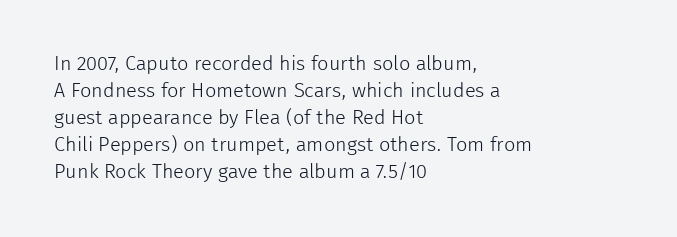
Q: Is the text bold? A: No.
Q: Is the text italic (slanted)? A: No, it is upright.
Q: Is the text underlined? A: No.
Q: How is the paragraph aligned? A: Left-aligned.
Q: Is the spacing between letters normal or unusually wide? A: Normal.
Q: Is the spacing between lines tight, normal or loose? A: Normal.
